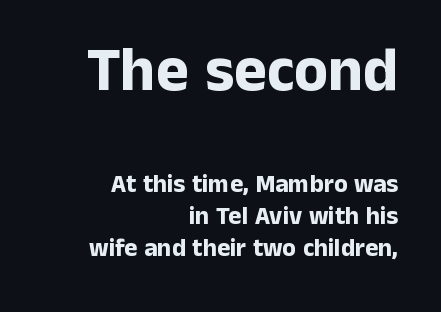
{"serif": "no", "italic": "no", "bold": "yes", "weight": "bold", "width": "normal", "stroke_contrast": "low", "x_height": "medium", "monospaced": "no", "underline": "no", "align": "right", "line_spacing": "normal", "line_spacing_ratio": 1.29, "letter_spacing": "normal", "letter_spacing_em": 0.0, "larger_block": "first", "size_ratio": 2.48, "glyph_px": 62}
